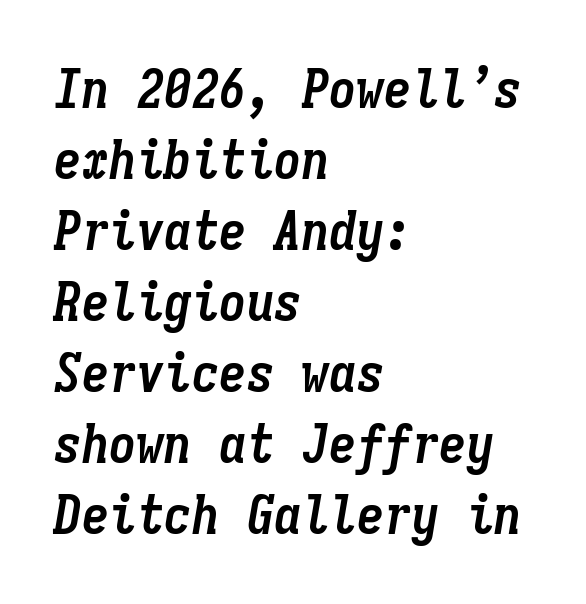
{"italic": "yes", "lean": "right", "slant_degrees": 9, "bold": "yes", "weight": "semibold", "width": "condensed", "stroke_contrast": "low", "x_height": "medium", "monospaced": "yes", "underline": "no", "align": "left", "line_spacing": "normal", "line_spacing_ratio": 1.29, "letter_spacing": "normal", "letter_spacing_em": 0.0, "glyph_px": 55}
